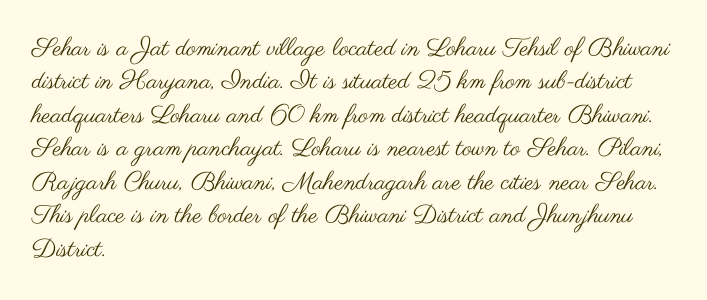
Q: Is the text bold? A: No.
Q: Is the text italic (slanted)? A: Yes.
Q: Is the text underlined? A: No.
Q: How is the paragraph aligned? A: Left-aligned.
Q: Is the spacing between letters normal or unusually wide? A: Normal.
Q: Is the spacing between lines tight, normal or loose? A: Normal.
